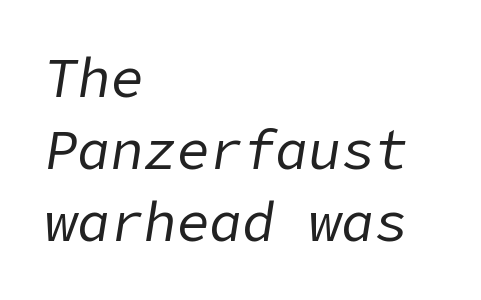
The image shows 55 px regular-weight type, italic (leaning right); set left-aligned, normal line spacing (1.31x), normal letter spacing, not underlined; low stroke contrast and a medium x-height.
